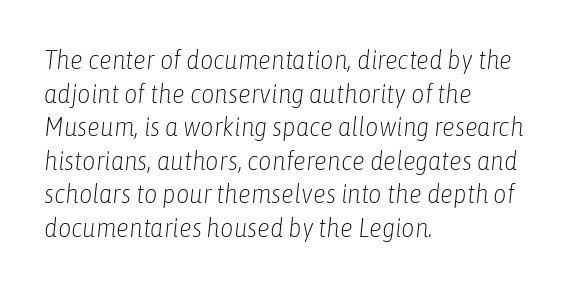
The gaps between neighbouring characters are ordinary and unremarkable. Normally led — the rows are evenly, conventionally spaced. The passage is arranged the way most books set body copy — flush left. Decoration check: the copy has no underline.
